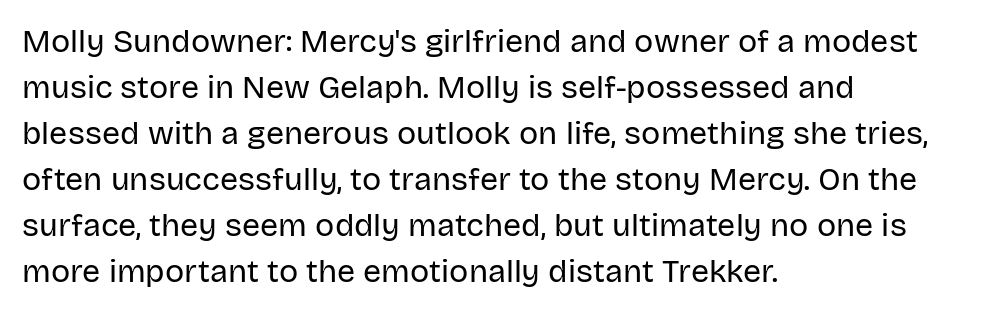
{"serif": "no", "italic": "no", "bold": "no", "weight": "regular", "width": "normal", "stroke_contrast": "low", "x_height": "large", "monospaced": "no", "underline": "no", "align": "left", "line_spacing": "normal", "line_spacing_ratio": 1.44, "letter_spacing": "normal", "letter_spacing_em": 0.0, "glyph_px": 32}
